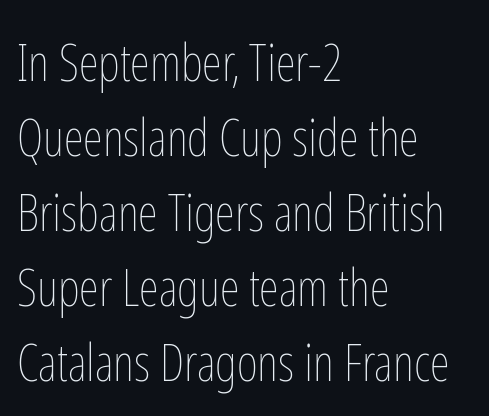
Vertical strokes here are truly vertical. The compositor pushed each line to the left boundary. Has an underline been added? It has not. Spacing between characters is what you'd get straight out of the box. The passage shown is typed in a proportional face where columns would drift.
